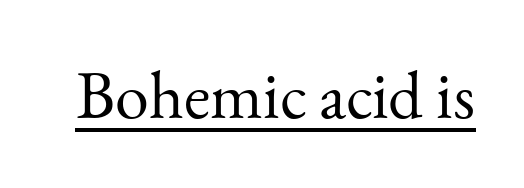
Caption: standard tracking, unaltered. Check the space under the baseline: a stroke is drawn there. The text was rendered using a seriffed face with decorative stroke endings. Stems here are at most as thick as an everyday book face.
